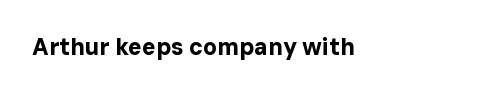
{"italic": "no", "bold": "yes", "underline": "no", "letter_spacing": "normal", "letter_spacing_em": 0.0, "glyph_px": 23}
